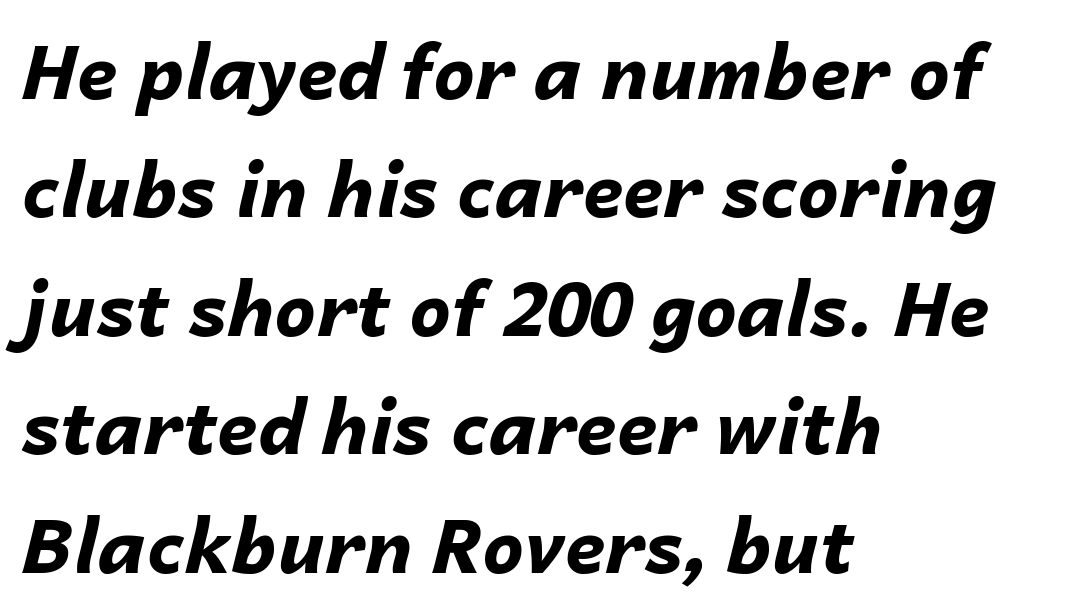
{"italic": "yes", "lean": "right", "slant_degrees": 14, "bold": "yes", "weight": "bold", "width": "normal", "stroke_contrast": "low", "x_height": "medium", "monospaced": "no", "underline": "no", "align": "left", "line_spacing": "normal", "line_spacing_ratio": 1.6, "letter_spacing": "normal", "letter_spacing_em": 0.0, "glyph_px": 74}
